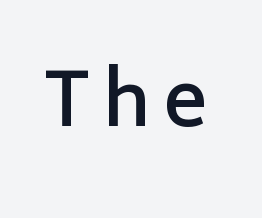
Q: Is the text bold? A: Semi-bold.
Q: Is the text italic (slanted)? A: No, it is upright.
Q: Is the typeface a serif or a sans-serif typeface? A: Sans-serif.
Q: Is the text underlined? A: No.
Q: Width (condensed, normal, or wide)? A: Normal.
Q: Stroke contrast? A: Low.
Q: x-height? A: Medium.
Q: Monospaced? A: No.
